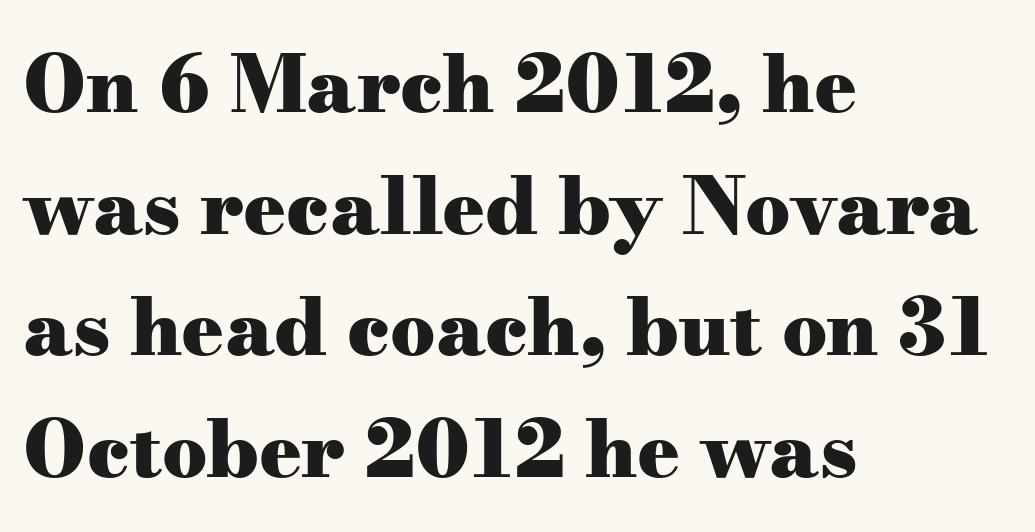
The image shows 79 px heavy, wide serif type, upright; set left-aligned, normal line spacing (1.54x), normal letter spacing, not underlined; medium stroke contrast and a small x-height.
